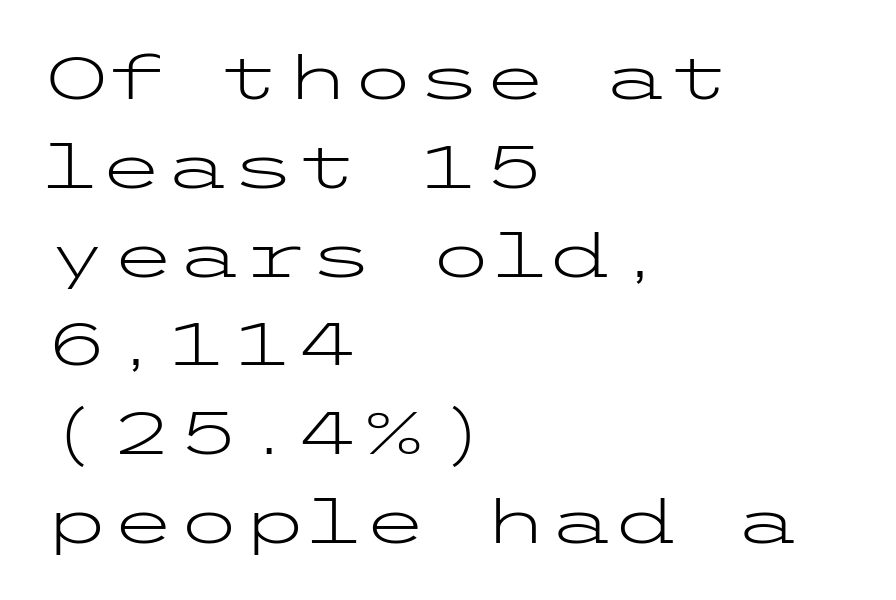
Horizontal bands of white between lines are of average thickness. Unbolded letterforms with no extra heft. This sample uses plain, unmodified letter spacing. Examine the stroke ends and you'll find no serifs. The axis of the letterforms is exactly vertical.
